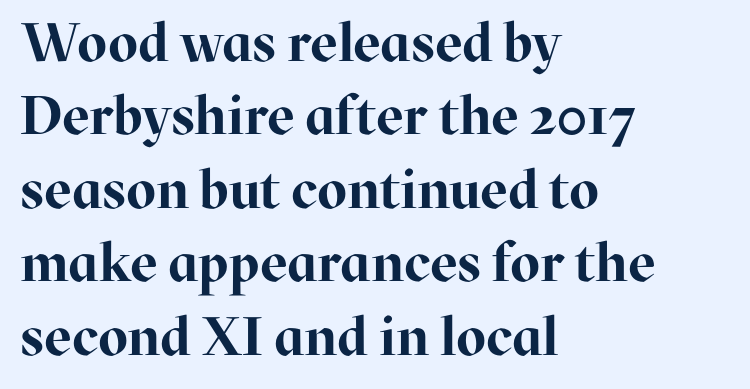
{"serif": "yes", "italic": "no", "bold": "yes", "weight": "bold", "width": "normal", "stroke_contrast": "high", "x_height": "medium", "monospaced": "no", "underline": "no", "align": "left", "line_spacing": "normal", "line_spacing_ratio": 1.36, "letter_spacing": "normal", "letter_spacing_em": 0.0, "glyph_px": 54}
